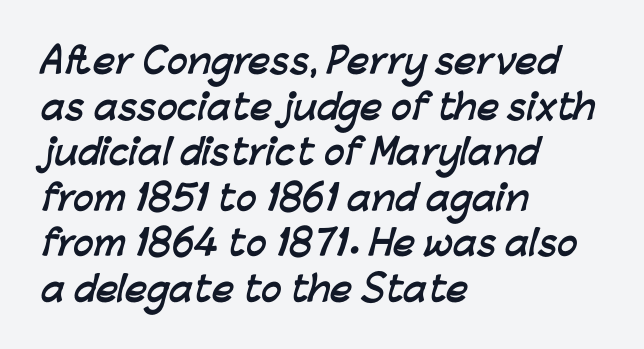
{"serif": "no", "bold": "yes", "weight": "semibold", "width": "normal", "stroke_contrast": "low", "x_height": "medium", "monospaced": "no", "underline": "no", "align": "left", "line_spacing": "normal", "line_spacing_ratio": 1.34, "letter_spacing": "normal", "letter_spacing_em": 0.0, "glyph_px": 34}
